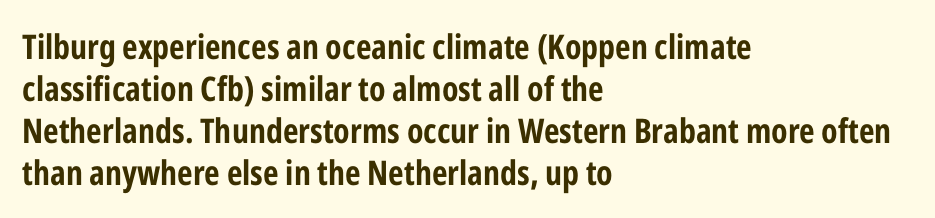
{"serif": "no", "italic": "no", "bold": "yes", "weight": "bold", "width": "condensed", "stroke_contrast": "low", "x_height": "medium", "monospaced": "no", "underline": "no", "align": "left", "line_spacing_ratio": 1.24, "letter_spacing": "normal", "letter_spacing_em": 0.0, "glyph_px": 34}
